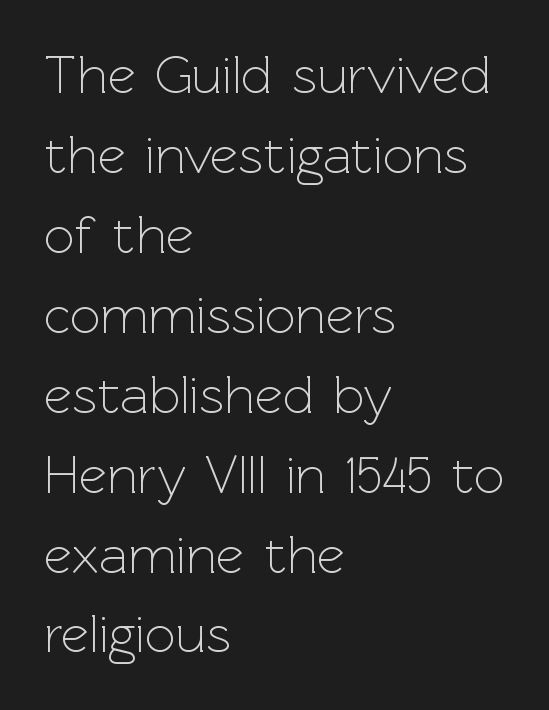
A normal amount of white space separates one row of letters from the next. These lines stack with their left ends in a neat column. These lines keep a tight, regular rhythm from letter to letter. Letterform terminals end flat and unadorned throughout the passage. The glyphs are unaccompanied by any horizontal stroke below them.
